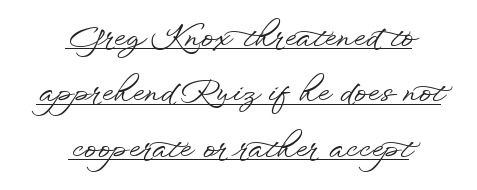
These lines are composed in type without serifs. This sample carries an underscore along the baseline area. Compared with typical body copy, the letter spacing here is the same. The passage shown is typed in a proportional face where columns would drift. A centered setting, common on invitations and titles, is used for this passage.
